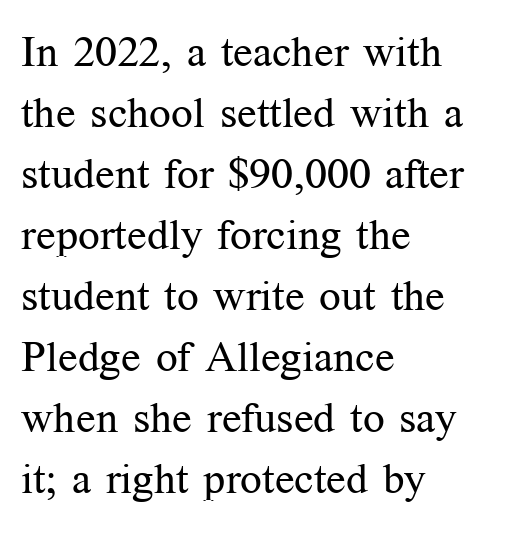
{"serif": "yes", "italic": "no", "bold": "no", "weight": "regular", "width": "normal", "stroke_contrast": "medium", "x_height": "medium", "monospaced": "no", "underline": "no", "align": "left", "line_spacing": "normal", "line_spacing_ratio": 1.42, "letter_spacing": "normal", "letter_spacing_em": 0.0, "glyph_px": 43}
